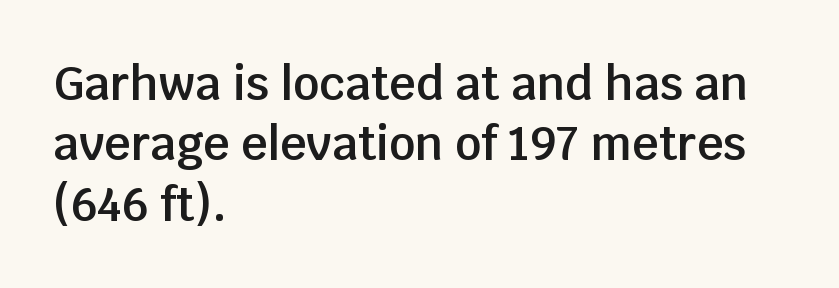
Q: Is the text bold? A: Semi-bold.
Q: Is the text italic (slanted)? A: No, it is upright.
Q: Is the typeface a serif or a sans-serif typeface? A: Sans-serif.
Q: Is the text underlined? A: No.
Q: How is the paragraph aligned? A: Left-aligned.
Q: Is the spacing between letters normal or unusually wide? A: Normal.
Q: Is the spacing between lines tight, normal or loose? A: Normal.
Q: Width (condensed, normal, or wide)? A: Normal.
Q: Stroke contrast? A: Low.
Q: x-height? A: Large.
Q: Monospaced? A: No.
